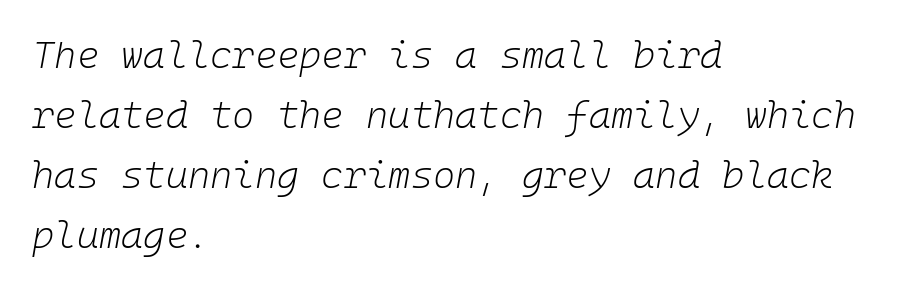
Is the block centered? No — it sits flush against the left margin. Whoever set this chose a conventional vertical rhythm. No extra ink here — the face is not bold. Inter-character spacing is left at the font's built-in metrics. Any mark beneath the type? The region is blank.
